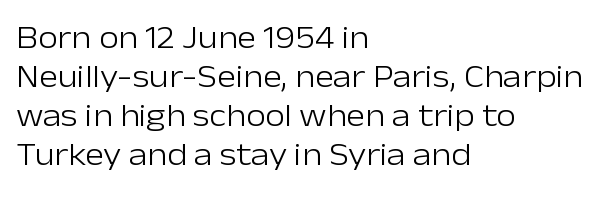
{"serif": "no", "italic": "no", "bold": "no", "weight": "light", "width": "normal", "stroke_contrast": "low", "x_height": "medium", "monospaced": "no", "underline": "no", "align": "left", "line_spacing_ratio": 1.22, "letter_spacing": "normal", "letter_spacing_em": 0.0, "glyph_px": 32}
